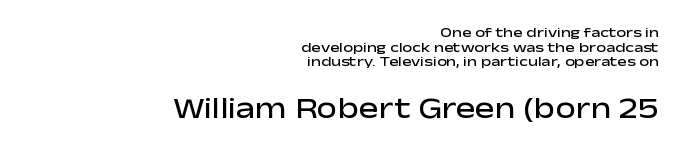
Q: Is the text bold? A: Semi-bold.
Q: Is the text italic (slanted)? A: No, it is upright.
Q: Is the typeface a serif or a sans-serif typeface? A: Sans-serif.
Q: Is the text underlined? A: No.
Q: How is the paragraph aligned? A: Right-aligned.
Q: Is the spacing between letters normal or unusually wide? A: Normal.
Q: Is the spacing between lines tight, normal or loose? A: Tight.
Q: Which block of text is set in a larger size, the first (top) or the second (bottom)? A: The second (bottom) one.
Q: Width (condensed, normal, or wide)? A: Wide.
Q: Stroke contrast? A: Low.
Q: x-height? A: Medium.
Q: Monospaced? A: No.
